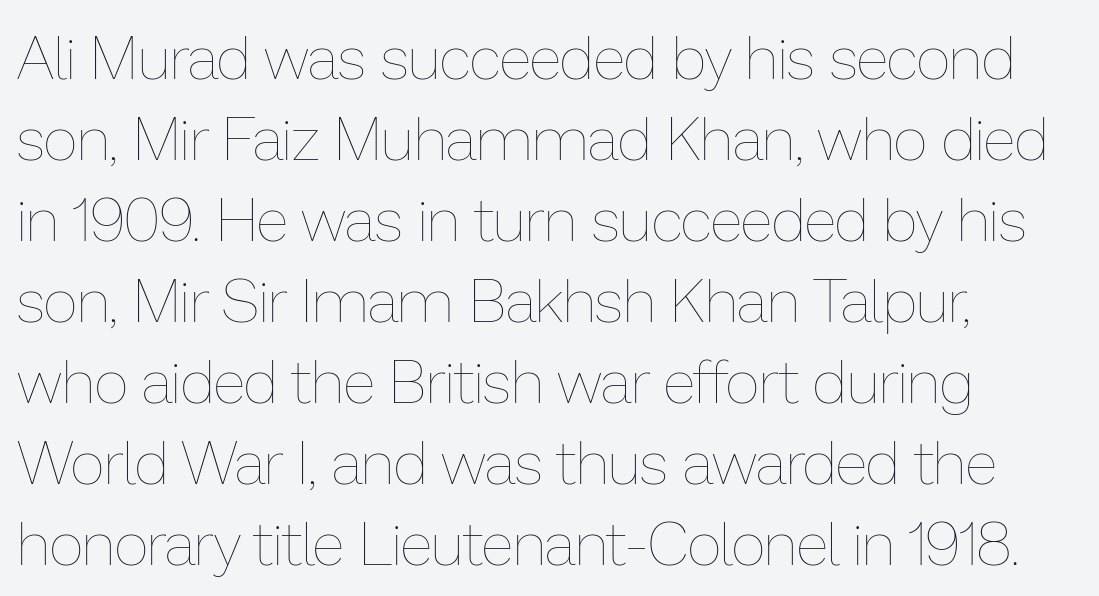
Horizontal alignment here is leftward, the default for most running prose. The leading is moderate, giving the passage an even texture. This is roman type, the default non-slanted kind. The letters advance in unequal steps, a hallmark of proportional type. These glyphs show unthickened strokes, regular width or finer. Has an underline been added? It has not.
